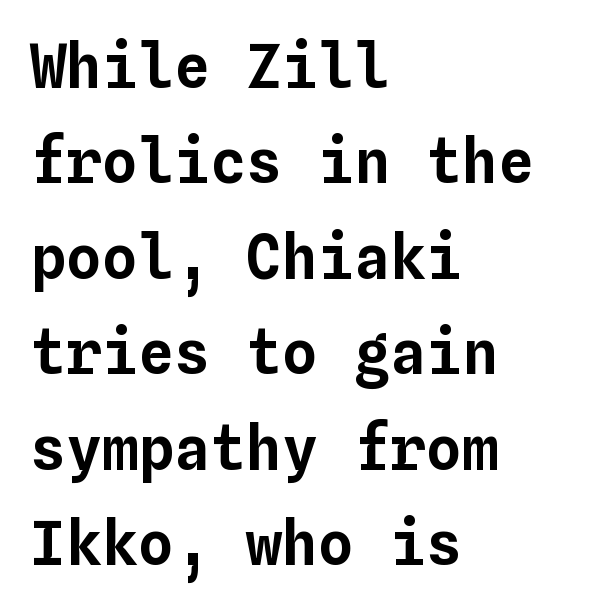
{"italic": "no", "width": "normal", "stroke_contrast": "low", "x_height": "medium", "monospaced": "yes", "underline": "no", "align": "left", "line_spacing": "normal", "line_spacing_ratio": 1.59, "letter_spacing": "normal", "letter_spacing_em": 0.0, "glyph_px": 60}
